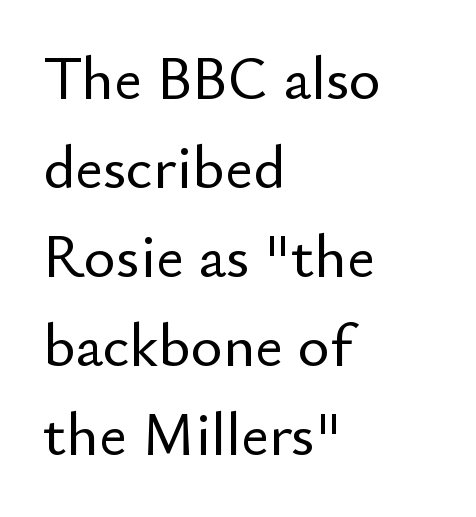
{"serif": "no", "italic": "no", "width": "normal", "stroke_contrast": "low", "x_height": "small", "monospaced": "no", "underline": "no", "align": "left", "line_spacing": "normal", "line_spacing_ratio": 1.46, "letter_spacing": "normal", "letter_spacing_em": 0.0, "glyph_px": 61}
